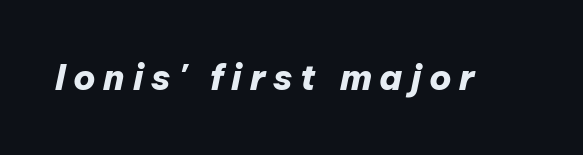
The image shows 35 px heavy type, italic (leaning right); set unusually wide letter spacing (+0.22 em), not underlined; low stroke contrast and a medium x-height.
